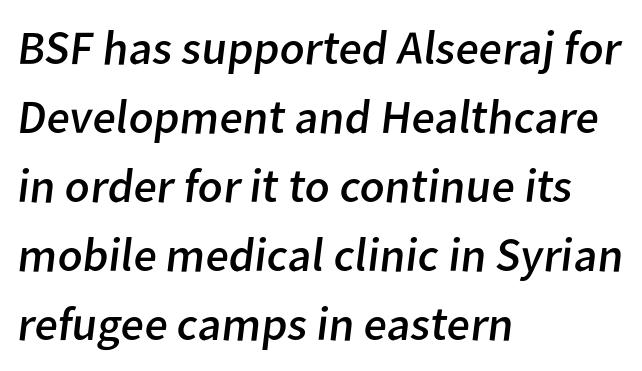
{"serif": "no", "bold": "no", "weight": "regular", "width": "normal", "stroke_contrast": "low", "x_height": "medium", "monospaced": "no", "underline": "no", "align": "left", "line_spacing": "normal", "line_spacing_ratio": 1.44, "letter_spacing": "normal", "letter_spacing_em": 0.0, "glyph_px": 48}
